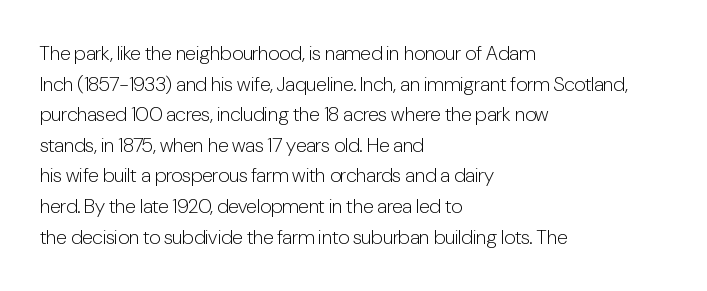
{"italic": "no", "bold": "no", "underline": "no", "align": "left", "line_spacing": "normal", "line_spacing_ratio": 1.53, "letter_spacing": "normal", "letter_spacing_em": 0.0, "glyph_px": 20}
